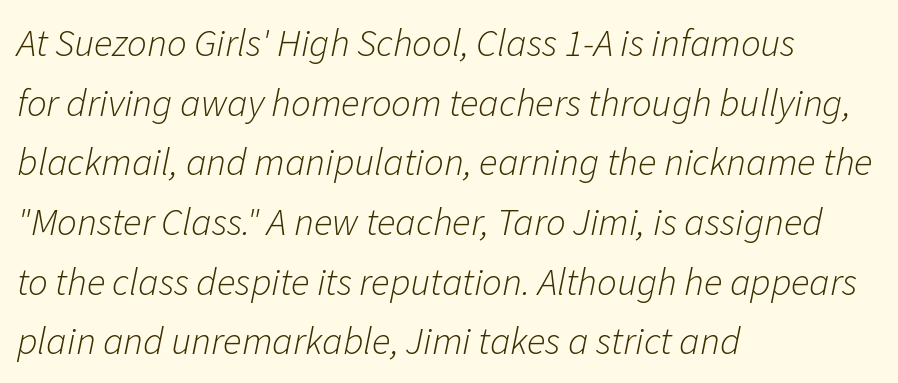
The image shows 39 px light type, italic (leaning right); set left-aligned, normal line spacing (1.53x), normal letter spacing, not underlined; low stroke contrast and a medium x-height.
